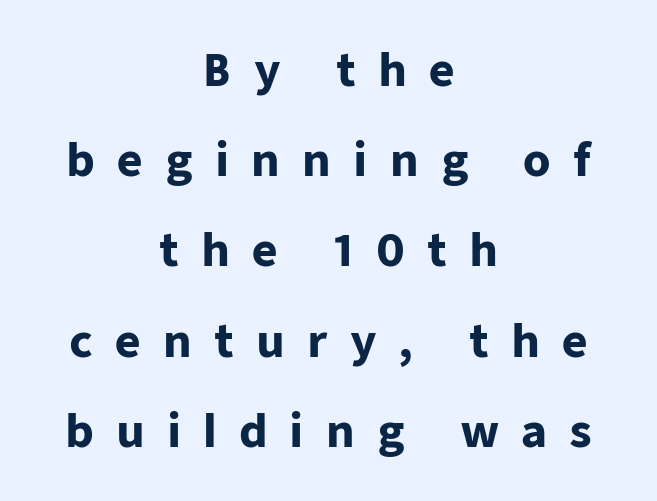
{"serif": "no", "italic": "no", "bold": "yes", "weight": "heavy", "width": "normal", "stroke_contrast": "low", "x_height": "medium", "monospaced": "no", "underline": "no", "align": "center", "line_spacing": "loose", "line_spacing_ratio": 2.05, "letter_spacing": "wide", "letter_spacing_em": 0.5, "glyph_px": 44}
